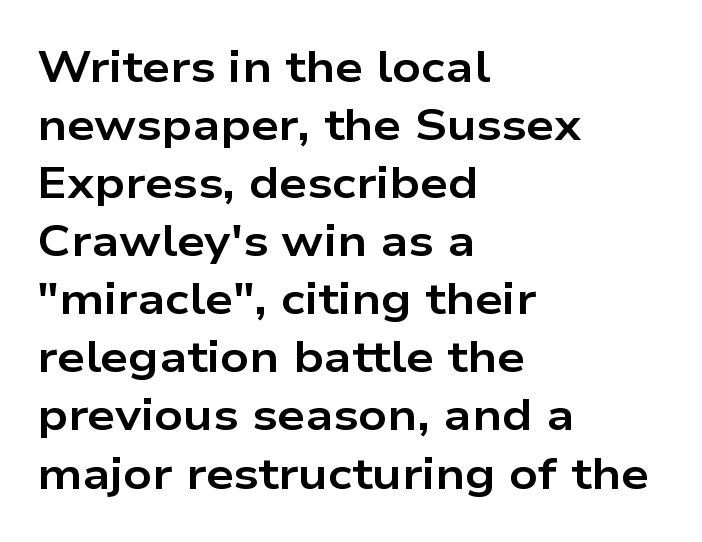
Q: Is the text bold? A: Yes.
Q: Is the text italic (slanted)? A: No, it is upright.
Q: Is the typeface a serif or a sans-serif typeface? A: Sans-serif.
Q: Is the text underlined? A: No.
Q: How is the paragraph aligned? A: Left-aligned.
Q: Is the spacing between letters normal or unusually wide? A: Normal.
Q: Is the spacing between lines tight, normal or loose? A: Normal.
Q: Width (condensed, normal, or wide)? A: Wide.
Q: Stroke contrast? A: Low.
Q: x-height? A: Medium.
Q: Monospaced? A: No.
